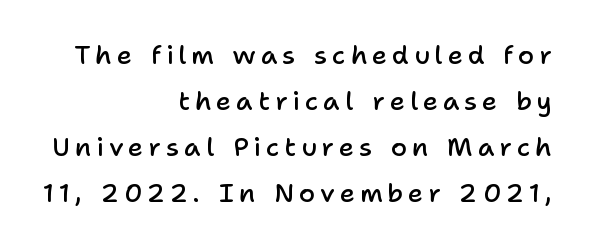
{"italic": "no", "bold": "semi", "underline": "no", "align": "right", "line_spacing_ratio": 1.77, "glyph_px": 26}
